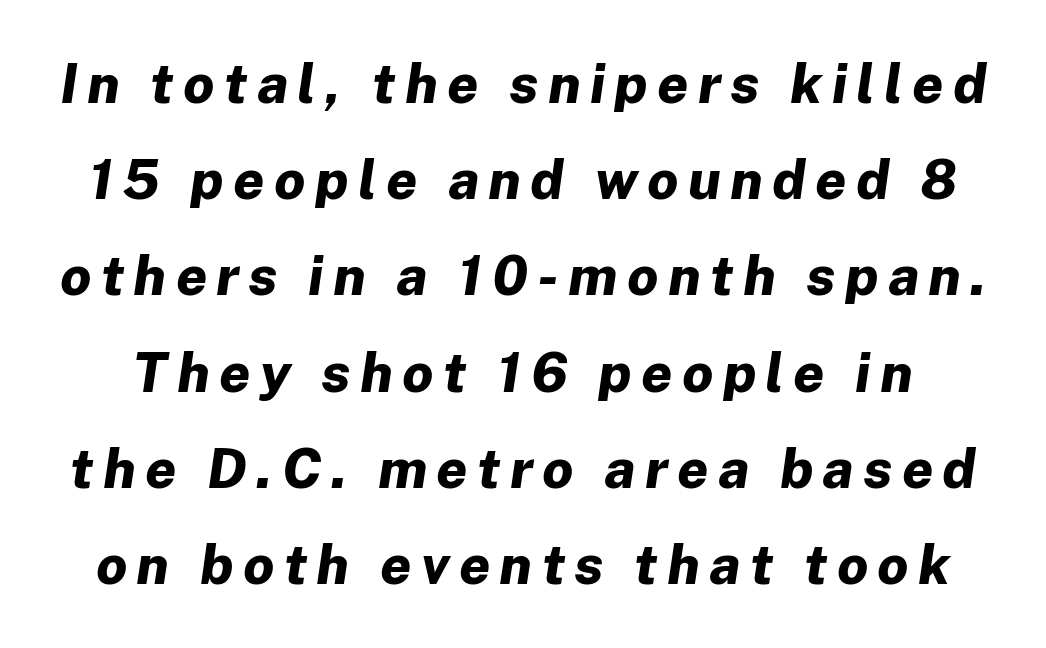
Observe the lean: these are italic letterforms. The rendering uses a bold face; every stroke is thick and dark. Rule under the text: the space is simply empty. You could not count columns in this text — the font is proportionally spaced.
